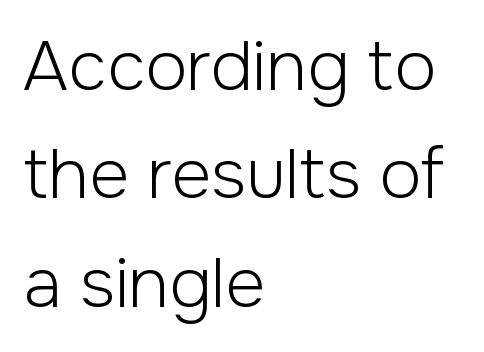
Q: Is the text bold? A: No.
Q: Is the text italic (slanted)? A: No, it is upright.
Q: Is the typeface a serif or a sans-serif typeface? A: Sans-serif.
Q: Is the text underlined? A: No.
Q: How is the paragraph aligned? A: Left-aligned.
Q: Is the spacing between letters normal or unusually wide? A: Normal.
Q: Is the spacing between lines tight, normal or loose? A: Normal.
Q: Width (condensed, normal, or wide)? A: Normal.
Q: Stroke contrast? A: Low.
Q: x-height? A: Medium.
Q: Monospaced? A: No.
